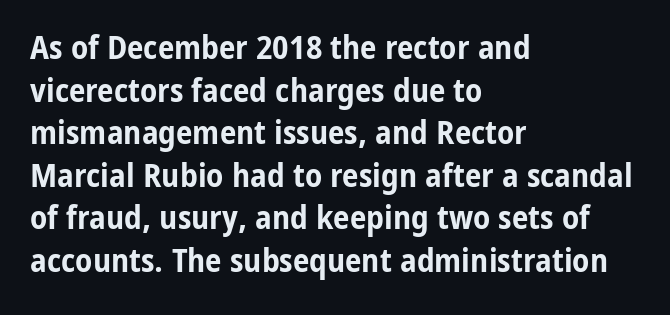
The font is running at its bold setting. If you measured baseline to baseline, you'd find a middling distance. Caption: standard tracking, unaltered. Decoration check: the copy has no underline. Each line starts at the same left margin while the right side varies.
